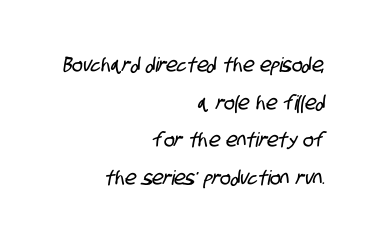
{"underline": "no", "align": "right", "line_spacing_ratio": 1.88, "letter_spacing": "normal", "letter_spacing_em": 0.0, "glyph_px": 20}
